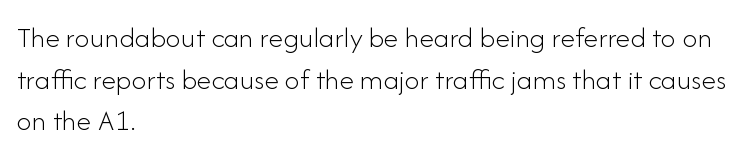
The image shows 30 px light sans-serif type, upright; set left-aligned, normal line spacing (1.39x), normal letter spacing, not underlined; low stroke contrast and a small x-height.
